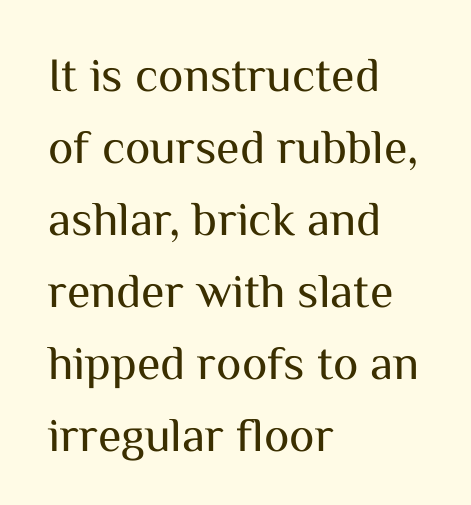
Do the letters lean? They stand straight. Where is the straight margin? On the left. No letter is thick-stroked: the sample isn't bold. Default kerning and tracking; the words read as compact shapes.
